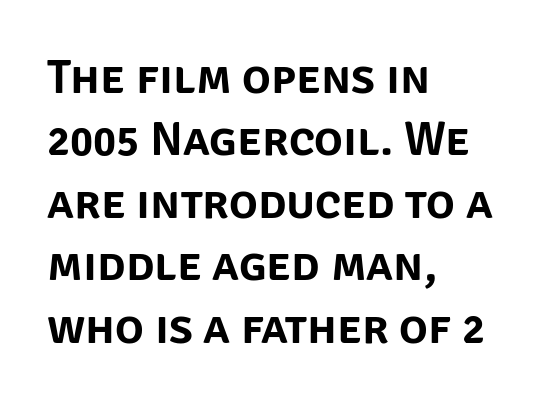
{"serif": "no", "italic": "no", "width": "normal", "stroke_contrast": "low", "x_height": "large", "monospaced": "no", "underline": "no", "align": "left", "line_spacing": "normal", "line_spacing_ratio": 1.3, "letter_spacing": "normal", "letter_spacing_em": 0.0, "glyph_px": 48}
